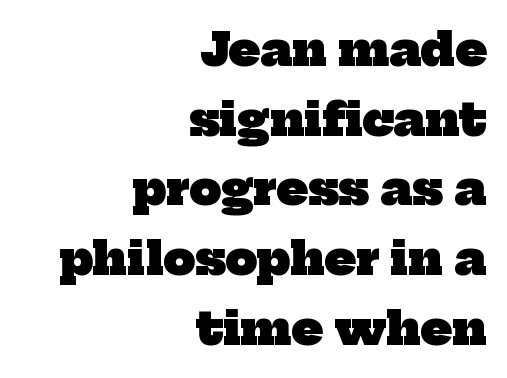
The image shows 45 px heavy serif type; set right-aligned, normal line spacing (1.55x), normal letter spacing, not underlined; low stroke contrast and a medium x-height.
